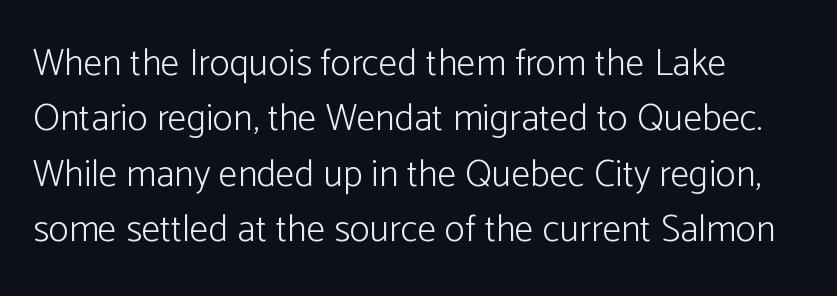
The image shows 38 px light sans-serif type, upright; set left-aligned, normal line spacing (1.46x), normal letter spacing, not underlined; low stroke contrast and a medium x-height.
